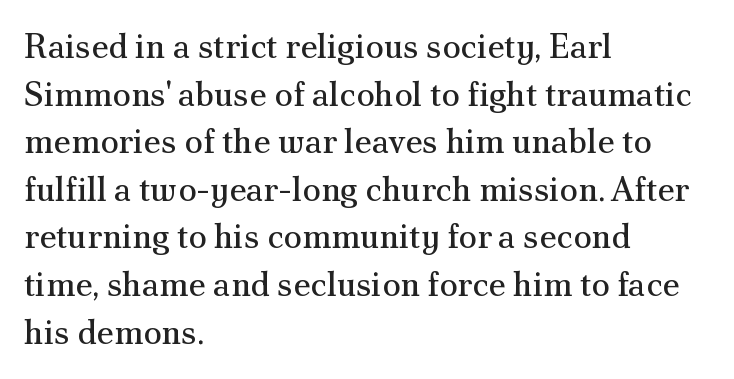
The rendering uses a moderate line-height, typical for paragraphs. The rendering anchors every line to the left-hand side. Beneath every word, the page is bare. Ordinary non-slanted type is in use. Check where the strokes stop: tiny serifs finish them off.
